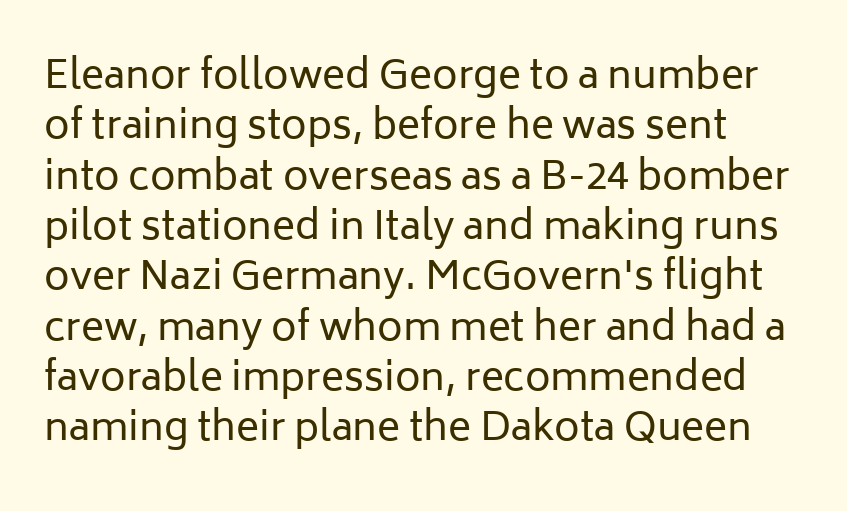
The image shows 39 px regular-weight sans-serif type, upright; set normal line spacing (1.29x), normal letter spacing, not underlined; low stroke contrast and a medium x-height.
